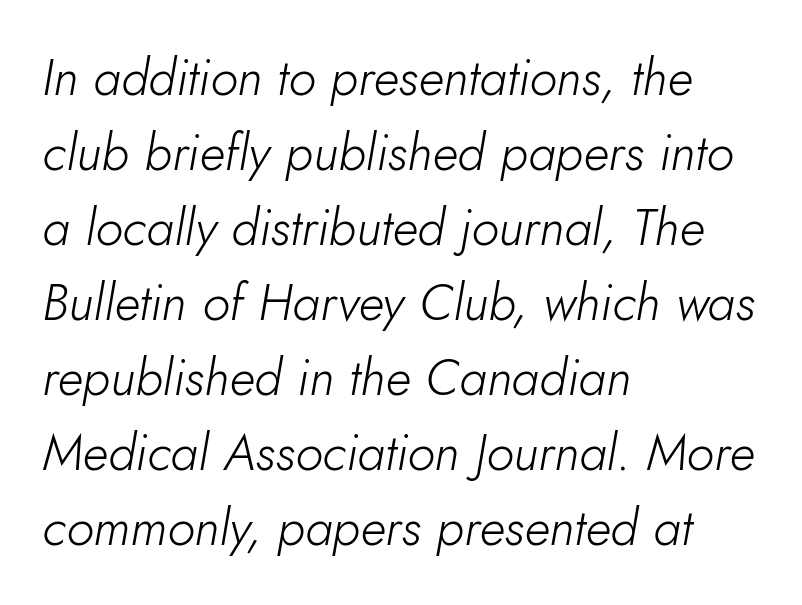
This rendering uses left alignment, leaving the right contour irregular. Regular leading. The gap between lines stays unmarked. Every character sits at an angle, as italics do.
